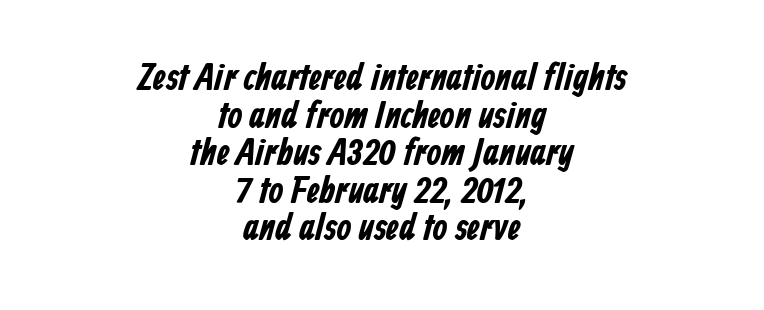
Q: Is the text bold? A: Yes.
Q: Is the typeface a serif or a sans-serif typeface? A: Sans-serif.
Q: Is the text underlined? A: No.
Q: How is the paragraph aligned? A: Centered.
Q: Is the spacing between letters normal or unusually wide? A: Normal.
Q: Is the spacing between lines tight, normal or loose? A: Tight.
Q: Width (condensed, normal, or wide)? A: Condensed.
Q: Stroke contrast? A: Low.
Q: x-height? A: Medium.
Q: Monospaced? A: No.
